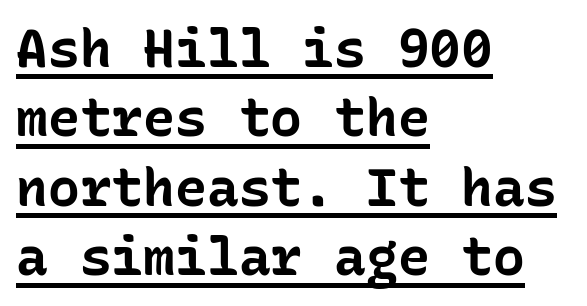
The image shows 53 px bold sans-serif type, upright, monospaced; set left-aligned, normal line spacing (1.31x), normal letter spacing, underlined; low stroke contrast and a medium x-height.
